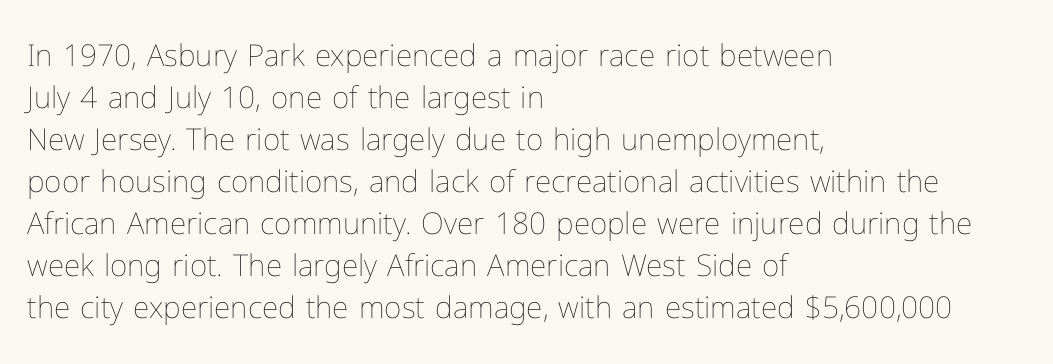
{"italic": "no", "bold": "no", "weight": "thin", "width": "normal", "stroke_contrast": "low", "x_height": "medium", "monospaced": "no", "underline": "no", "align": "left", "line_spacing": "normal", "line_spacing_ratio": 1.4, "letter_spacing": "normal", "letter_spacing_em": 0.0, "glyph_px": 30}
